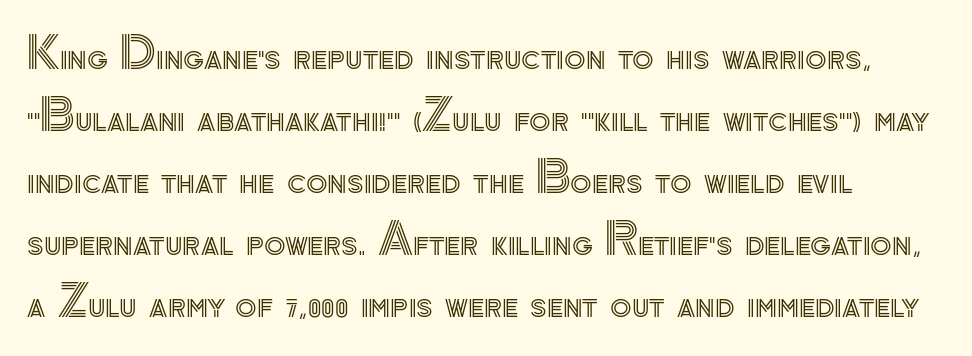
The image shows 44 px text type, upright; set left-aligned, normal line spacing (1.41x), normal letter spacing, not underlined; a small x-height.
